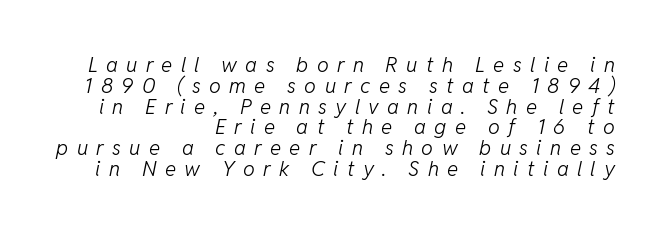
The passage is arranged like a letterhead date or caption credit — flush right. The strip under each line holds only bare page. The typography opts for an oblique posture over an upright one. The letters look calm and open, with moderate or lighter stems. A typesetter would call this leading minimal, almost set solid.
